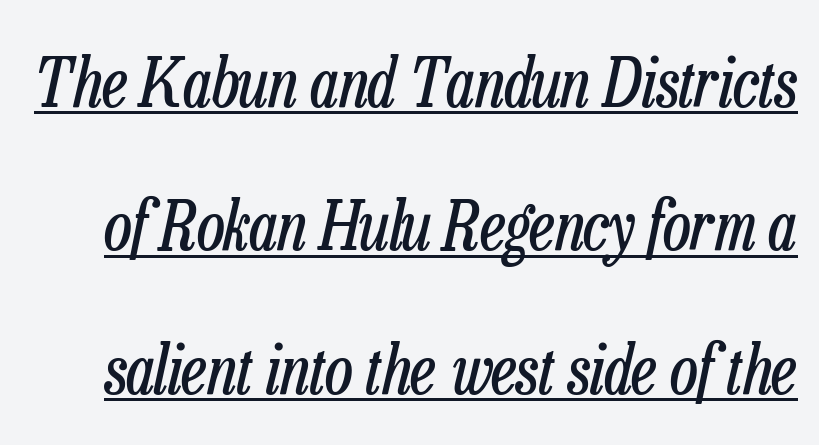
{"italic": "yes", "lean": "right", "slant_degrees": 13, "bold": "no", "weight": "regular", "width": "condensed", "stroke_contrast": "low", "x_height": "medium", "monospaced": "no", "underline": "yes", "line_spacing": "loose", "line_spacing_ratio": 2.11, "letter_spacing": "normal", "letter_spacing_em": 0.0, "glyph_px": 68}
